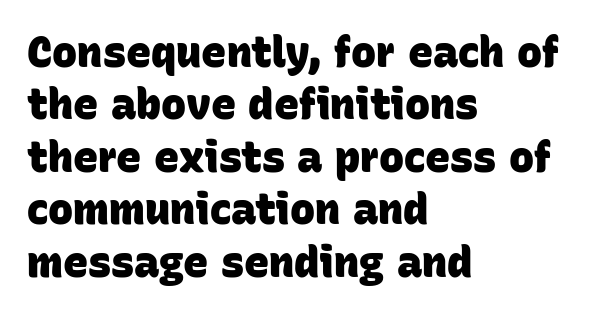
The image shows 42 px heavy sans-serif type; set left-aligned, normal line spacing (1.25x), normal letter spacing, not underlined; low stroke contrast and a large x-height.
